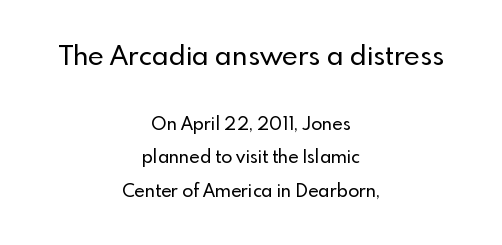
{"italic": "no", "underline": "no", "align": "center", "line_spacing_ratio": 1.86, "letter_spacing": "normal", "letter_spacing_em": 0.0, "larger_block": "first", "size_ratio": 1.5, "glyph_px": 27}
